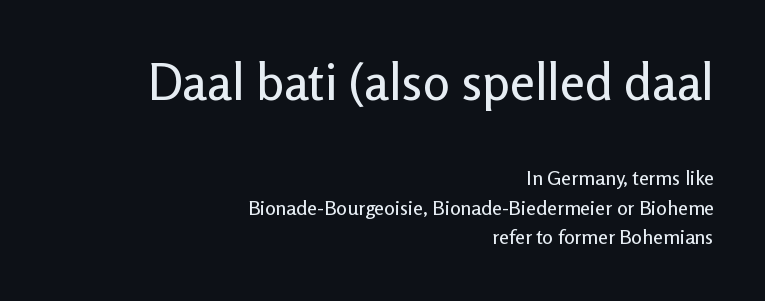
Q: Is the text italic (slanted)? A: No, it is upright.
Q: Is the typeface a serif or a sans-serif typeface? A: Sans-serif.
Q: Is the text underlined? A: No.
Q: How is the paragraph aligned? A: Right-aligned.
Q: Is the spacing between letters normal or unusually wide? A: Normal.
Q: Is the spacing between lines tight, normal or loose? A: Normal.
Q: Which block of text is set in a larger size, the first (top) or the second (bottom)? A: The first (top) one.
Q: Width (condensed, normal, or wide)? A: Normal.
Q: Stroke contrast? A: Low.
Q: x-height? A: Medium.
Q: Monospaced? A: No.
